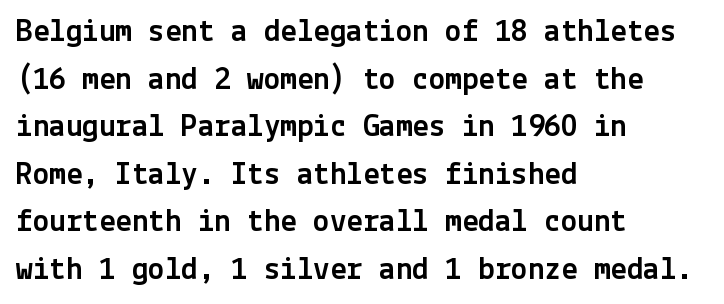
Spacing between characters is what you'd get straight out of the box. Letterform terminals end flat and unadorned throughout the passage. Line starts are locked; line ends wander. Regular leading. Each row of text sits above clean, open space.
